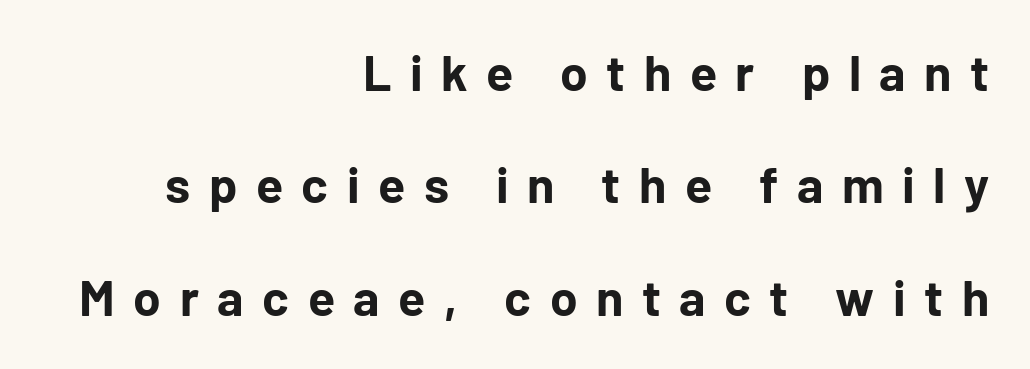
Q: Is the text bold? A: Yes.
Q: Is the text italic (slanted)? A: No, it is upright.
Q: Is the typeface a serif or a sans-serif typeface? A: Sans-serif.
Q: Is the text underlined? A: No.
Q: How is the paragraph aligned? A: Right-aligned.
Q: Is the spacing between letters normal or unusually wide? A: Unusually wide.
Q: Is the spacing between lines tight, normal or loose? A: Loose.
Q: Width (condensed, normal, or wide)? A: Normal.
Q: Stroke contrast? A: Low.
Q: x-height? A: Medium.
Q: Monospaced? A: No.
